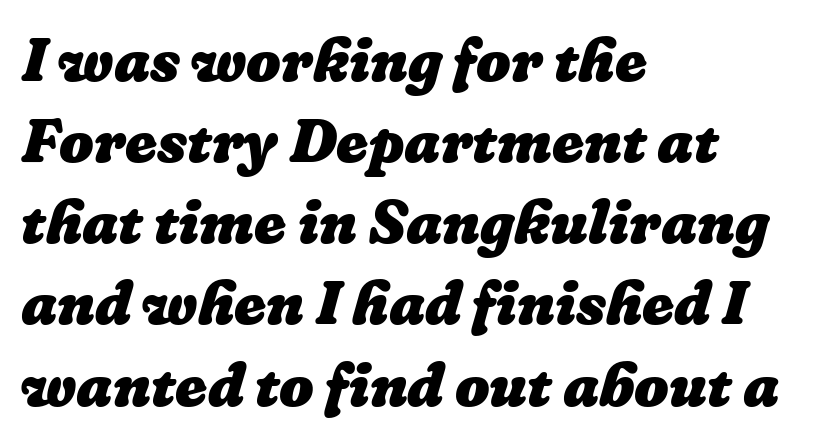
Looks like regular typesetting: each glyph gets only the width it needs. In terms of letterspacing, this is plain default setting. Nobody drew a line under any word here. Caption: multi-line text, flush left, ragged right. Does the leading feel generous? No, just average. The face used here has the dense, thick strokes of a bold.
